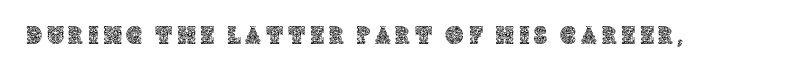
Q: Is the text italic (slanted)? A: No, it is upright.
Q: Is the text underlined? A: No.
Q: Is the spacing between letters normal or unusually wide? A: Unusually wide.
